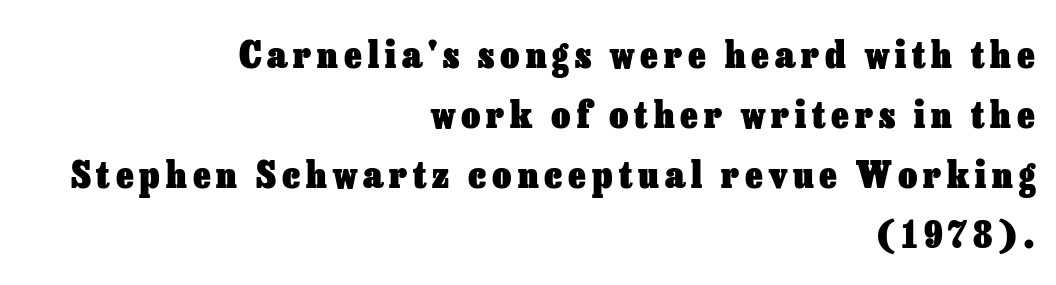
Descender tails drop into unmarked territory. Looks like regular typesetting: each glyph gets only the width it needs. The ragged edge is on the left, which tells us the setting is flush right. This is the regular roman posture of the typeface. Regular leading.
